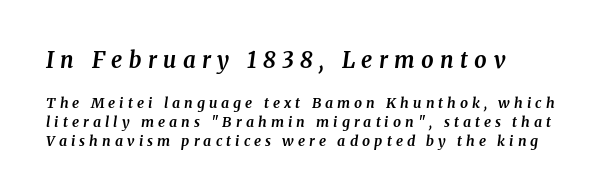
The image shows 22 px bold type, italic (leaning right); set left-aligned, normal line spacing (1.36x), unusually wide letter spacing (+0.29 em), not underlined; the first (top) block is 1.57x larger.
